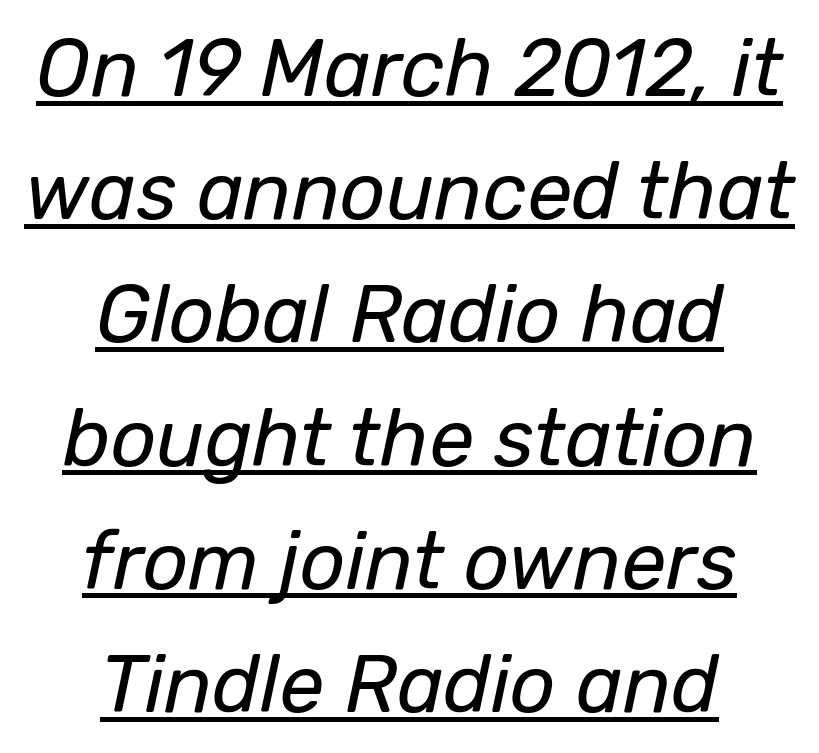
Q: Is the text bold? A: No.
Q: Is the text italic (slanted)? A: Yes, it leans right by about 12 degrees.
Q: Is the text underlined? A: Yes.
Q: How is the paragraph aligned? A: Centered.
Q: Is the spacing between letters normal or unusually wide? A: Normal.
Q: Is the spacing between lines tight, normal or loose? A: Normal.
Q: Width (condensed, normal, or wide)? A: Normal.
Q: Stroke contrast? A: Low.
Q: x-height? A: Medium.
Q: Monospaced? A: No.
